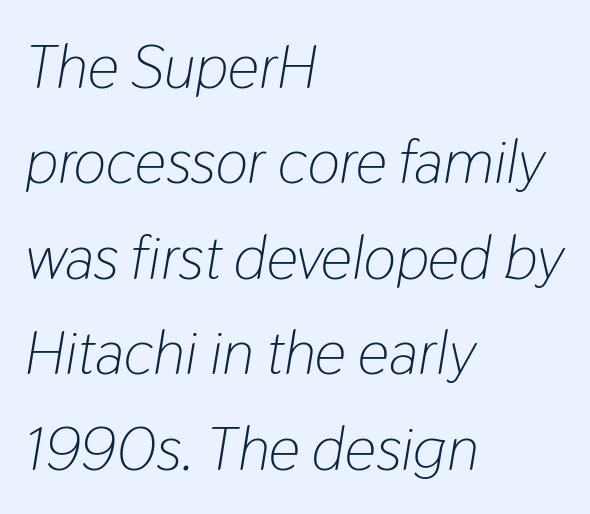
Does the copy run flush right? No — it runs flush left. Spacing verdict: proportional, widths tailored to each character. Tracking value appears to be zero — textbook default spacing. This is oblique type, the kind used for emphasis or titles.
